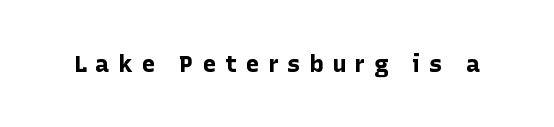
{"italic": "no", "bold": "yes", "underline": "no", "letter_spacing": "wide", "letter_spacing_em": 0.35, "glyph_px": 24}
